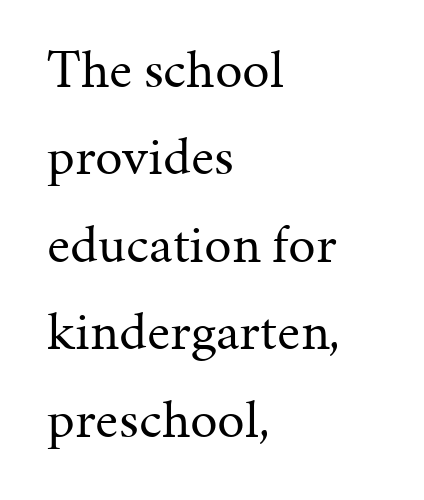
{"serif": "yes", "italic": "no", "bold": "no", "weight": "regular", "width": "normal", "stroke_contrast": "medium", "x_height": "medium", "monospaced": "no", "underline": "no", "align": "left", "line_spacing": "normal", "line_spacing_ratio": 1.59, "letter_spacing": "normal", "letter_spacing_em": 0.0, "glyph_px": 55}
